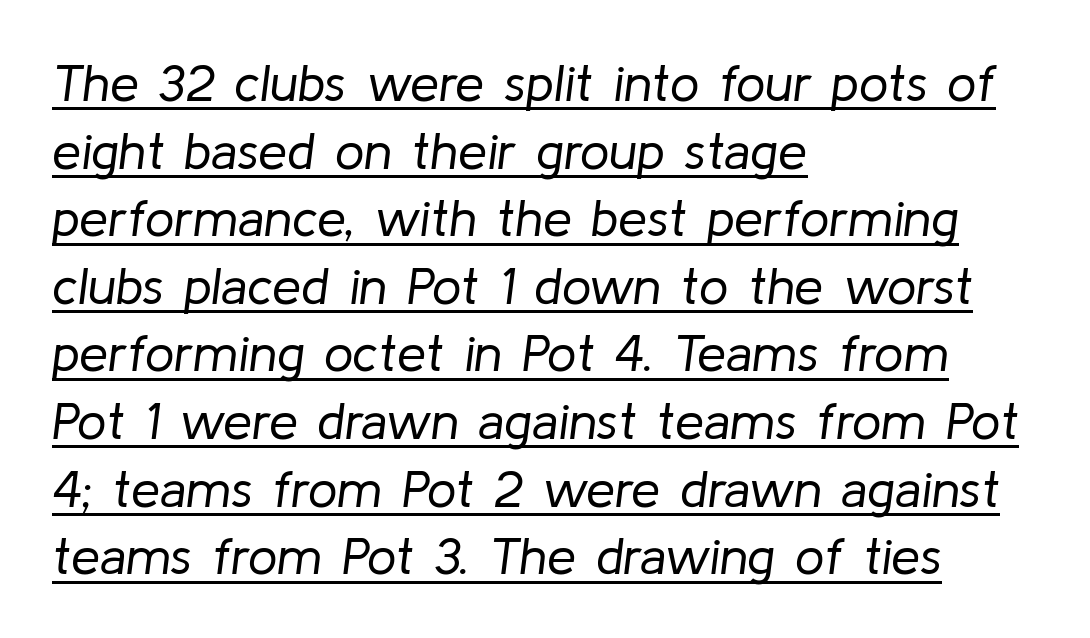
{"italic": "yes", "lean": "right", "slant_degrees": 8, "bold": "no", "weight": "regular", "width": "normal", "stroke_contrast": "low", "x_height": "medium", "monospaced": "no", "underline": "yes", "align": "left", "line_spacing": "normal", "line_spacing_ratio": 1.3, "letter_spacing": "normal", "letter_spacing_em": 0.0, "glyph_px": 52}
